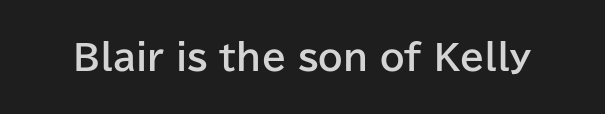
Tall strokes in this sample are plumb rather than angled. Varying glyph widths throughout — classic text-font behaviour. Default kerning and tracking; the words read as compact shapes. Its strokes are broad and dark, the hallmark of bold type. Quick note: underline off.
